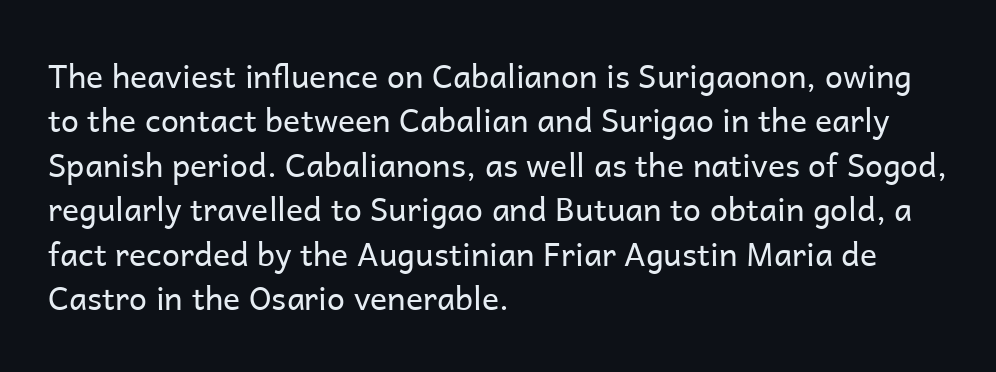
{"serif": "no", "italic": "no", "bold": "no", "weight": "regular", "width": "normal", "stroke_contrast": "low", "x_height": "medium", "monospaced": "no", "underline": "no", "align": "left", "line_spacing": "normal", "line_spacing_ratio": 1.39, "letter_spacing": "normal", "letter_spacing_em": 0.0, "glyph_px": 32}
